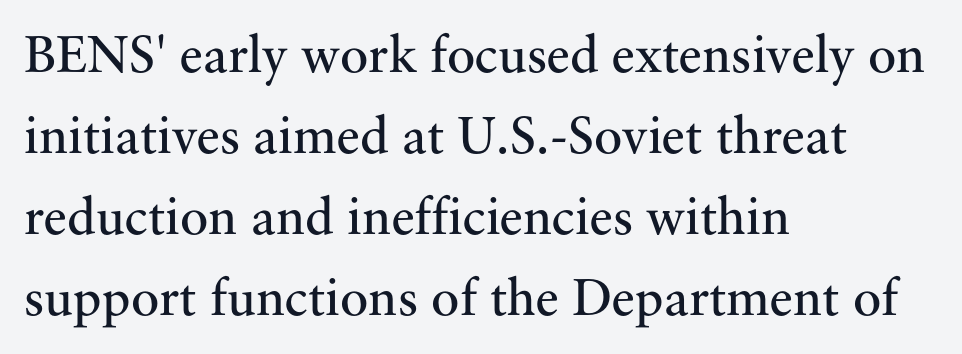
The image shows 53 px regular-weight serif type, upright; set left-aligned, normal line spacing (1.53x), normal letter spacing, not underlined; medium stroke contrast and a small x-height.
